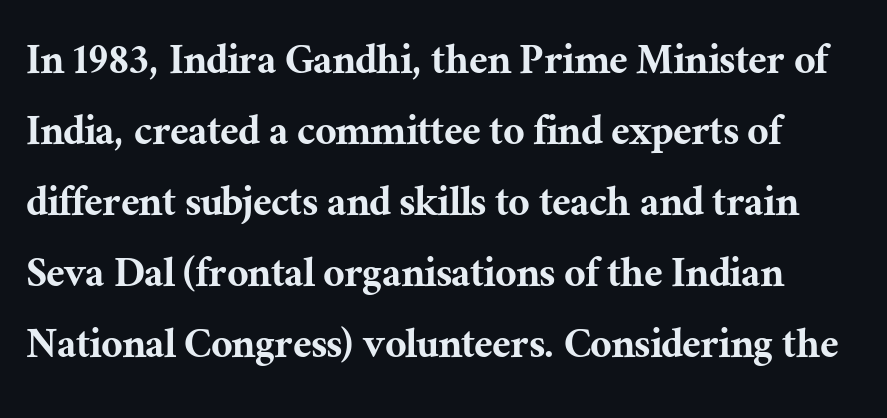
{"serif": "yes", "italic": "no", "width": "normal", "stroke_contrast": "medium", "x_height": "medium", "monospaced": "no", "underline": "no", "line_spacing": "normal", "line_spacing_ratio": 1.51, "letter_spacing": "normal", "letter_spacing_em": 0.0, "glyph_px": 47}
